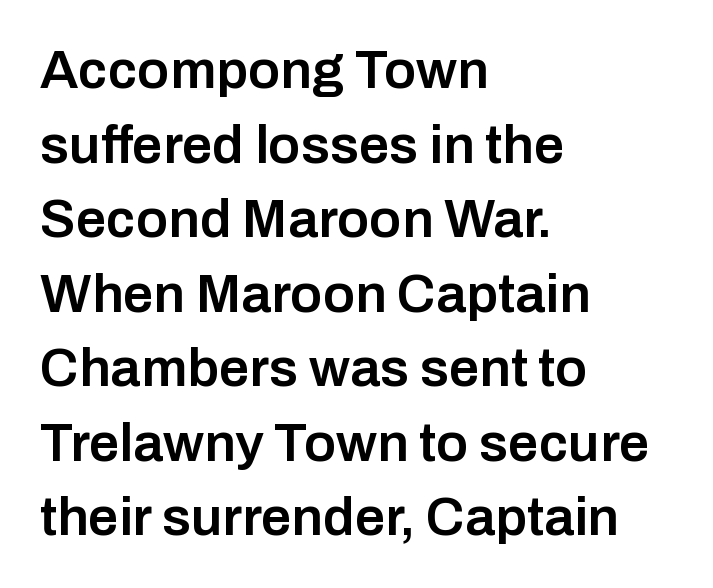
The image shows 54 px semibold sans-serif type, upright; set left-aligned, normal line spacing (1.38x), normal letter spacing, not underlined; low stroke contrast and a medium x-height.
